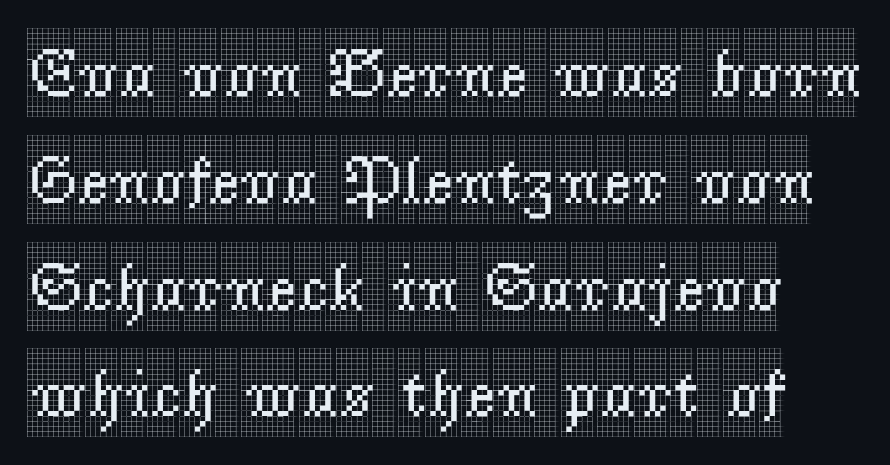
Q: Is the text italic (slanted)? A: No, it is upright.
Q: Is the typeface a serif or a sans-serif typeface? A: Serif.
Q: Is the text underlined? A: No.
Q: Is the spacing between letters normal or unusually wide? A: Normal.
Q: Is the spacing between lines tight, normal or loose? A: Normal.
Q: Width (condensed, normal, or wide)? A: Condensed.
Q: x-height? A: Large.
Q: Monospaced? A: No.
